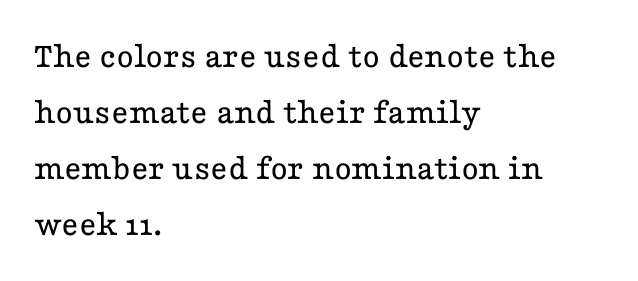
The image shows 37 px regular-weight, wide serif type, upright; set left-aligned, normal line spacing (1.51x), normal letter spacing, not underlined; low stroke contrast and a medium x-height.
